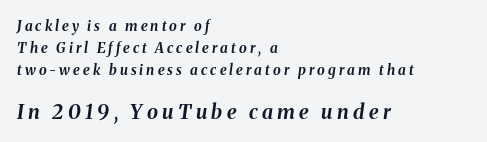
This is oblique type, the kind used for emphasis or titles. The glyphs are unaccompanied by any horizontal stroke below them. The designer left line spacing at the default. Heavy, bold letterforms.
